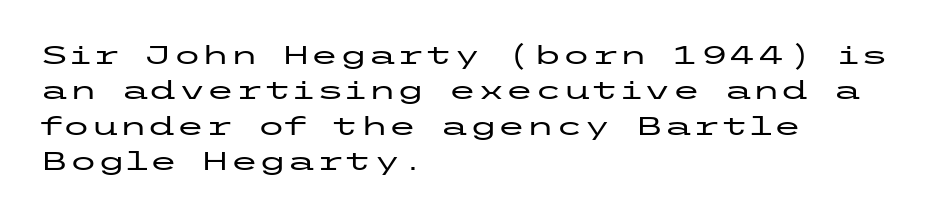
{"italic": "no", "underline": "no", "align": "left", "line_spacing": "normal", "line_spacing_ratio": 1.36, "letter_spacing": "normal", "letter_spacing_em": 0.0, "glyph_px": 26}
